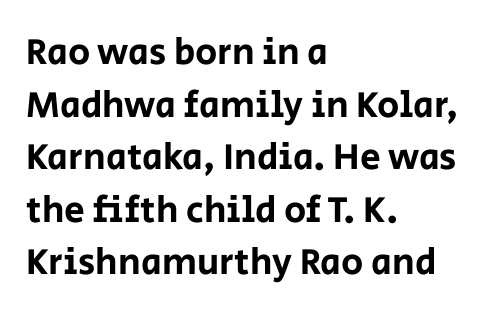
The image shows 37 px sans-serif type, upright; set left-aligned, normal line spacing (1.42x), normal letter spacing, not underlined; low stroke contrast and a large x-height.
